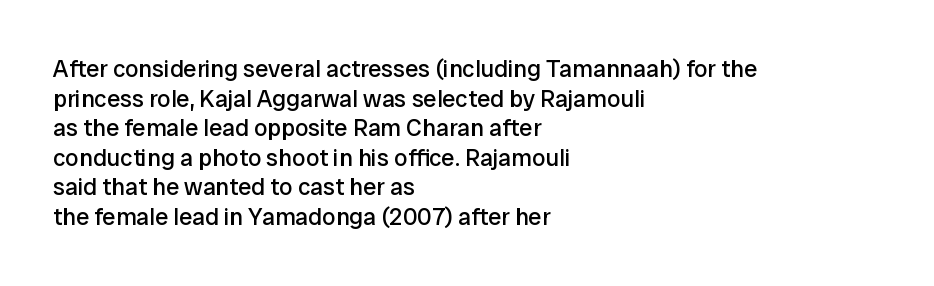
{"italic": "no", "bold": "no", "underline": "no", "align": "left", "line_spacing_ratio": 1.23, "letter_spacing": "normal", "letter_spacing_em": 0.0, "glyph_px": 24}
